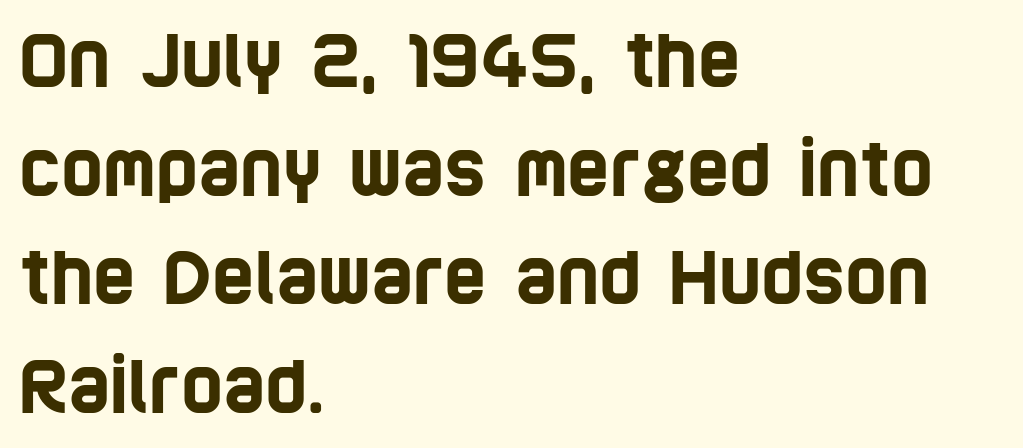
{"serif": "no", "width": "condensed", "stroke_contrast": "low", "x_height": "large", "monospaced": "no", "underline": "no", "align": "left", "line_spacing": "normal", "line_spacing_ratio": 1.51, "letter_spacing": "normal", "letter_spacing_em": 0.0, "glyph_px": 72}
